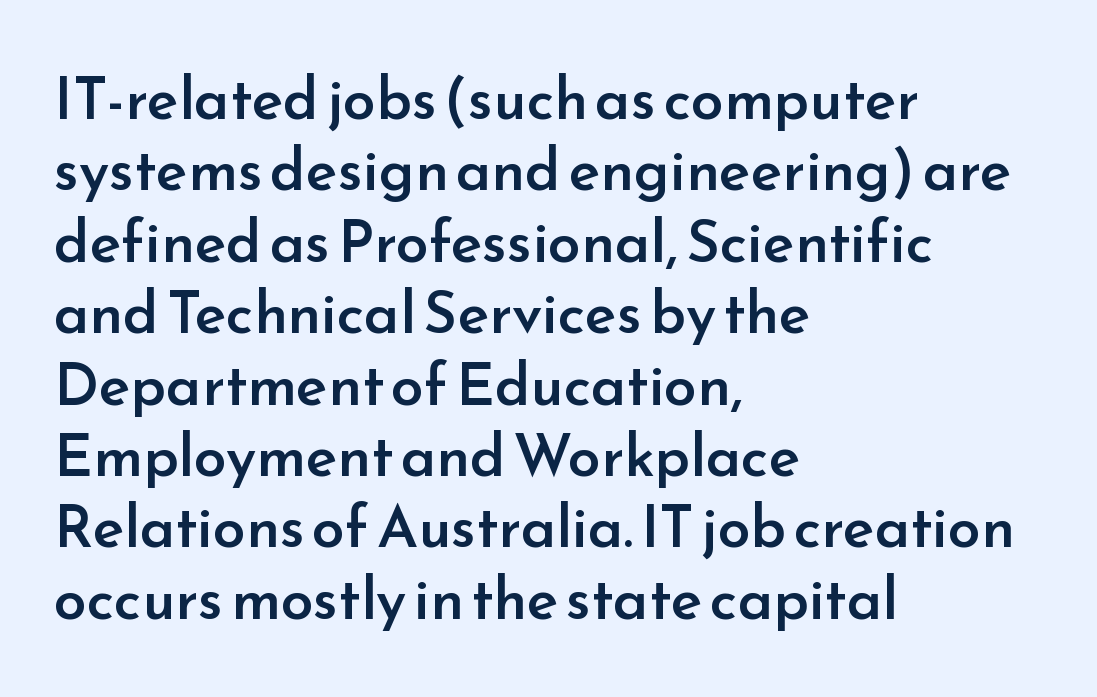
{"serif": "no", "italic": "no", "bold": "semi", "weight": "semibold", "width": "normal", "stroke_contrast": "low", "x_height": "small", "monospaced": "no", "underline": "no", "align": "left", "line_spacing_ratio": 1.21, "letter_spacing": "normal", "letter_spacing_em": 0.0, "glyph_px": 59}
